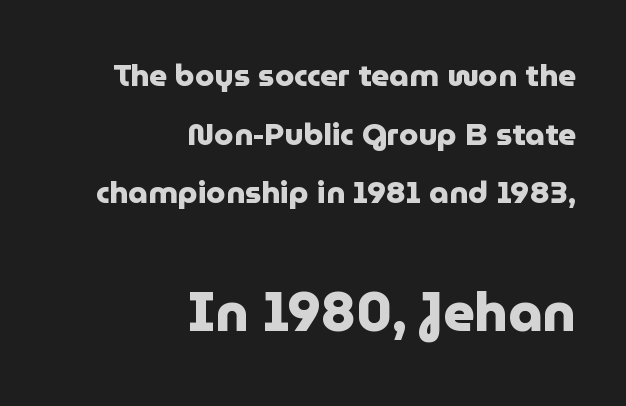
The composition opens small and finishes big. Character widths vary here, with narrow letters taking less room than wide ones. These lines carry a lot of weight — the face is fully bold. The rendering shows plain stroke endings on the letterforms — a sans-serif design.
